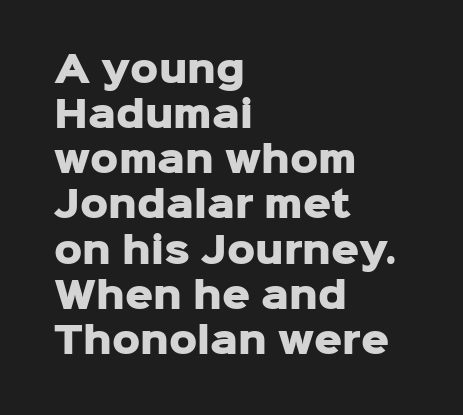
Q: Is the text bold? A: Yes.
Q: Is the text italic (slanted)? A: No, it is upright.
Q: Is the typeface a serif or a sans-serif typeface? A: Sans-serif.
Q: Is the text underlined? A: No.
Q: How is the paragraph aligned? A: Left-aligned.
Q: Is the spacing between letters normal or unusually wide? A: Normal.
Q: Is the spacing between lines tight, normal or loose? A: Normal.
Q: Width (condensed, normal, or wide)? A: Normal.
Q: Stroke contrast? A: Low.
Q: x-height? A: Medium.
Q: Monospaced? A: No.
